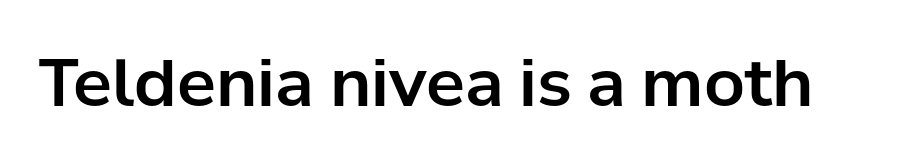
The passage shown is typed in a proportional face where columns would drift. Do the letters lean? They stand straight. Each row of text sits above clean, open space. Each word holds together tightly as a unit, with standard inter-letter gaps. This rendering employs a face without finishing strokes, i.e., a sans-serif.
